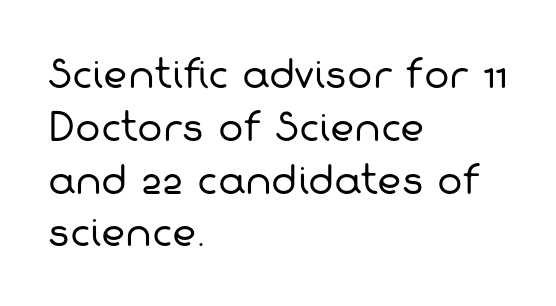
Q: Is the text bold? A: No.
Q: Is the typeface a serif or a sans-serif typeface? A: Sans-serif.
Q: Is the text underlined? A: No.
Q: How is the paragraph aligned? A: Left-aligned.
Q: Is the spacing between letters normal or unusually wide? A: Normal.
Q: Is the spacing between lines tight, normal or loose? A: Normal.
Q: Width (condensed, normal, or wide)? A: Normal.
Q: Stroke contrast? A: Low.
Q: x-height? A: Medium.
Q: Monospaced? A: No.
